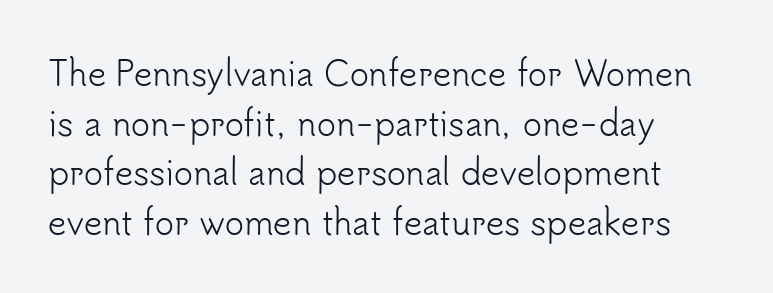
Q: Is the text bold? A: No.
Q: Is the text italic (slanted)? A: No, it is upright.
Q: Is the typeface a serif or a sans-serif typeface? A: Sans-serif.
Q: Is the text underlined? A: No.
Q: How is the paragraph aligned? A: Left-aligned.
Q: Is the spacing between letters normal or unusually wide? A: Normal.
Q: Is the spacing between lines tight, normal or loose? A: Normal.
Q: Width (condensed, normal, or wide)? A: Normal.
Q: Stroke contrast? A: Low.
Q: x-height? A: Small.
Q: Monospaced? A: No.
